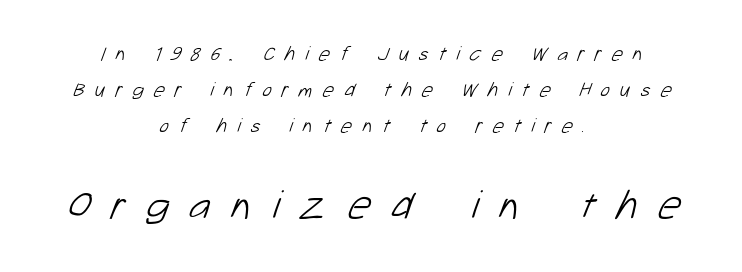
{"serif": "no", "bold": "no", "weight": "light", "width": "normal", "stroke_contrast": "low", "x_height": "medium", "monospaced": "no", "underline": "no", "align": "center", "line_spacing_ratio": 1.81, "letter_spacing": "wide", "letter_spacing_em": 0.5, "larger_block": "second", "size_ratio": 2.05, "glyph_px": 41}
